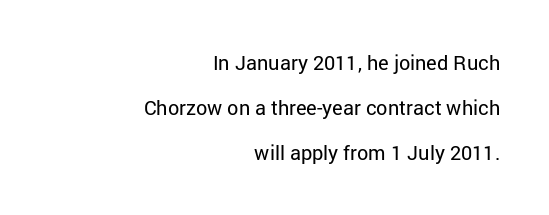
Q: Is the text bold? A: No.
Q: Is the text italic (slanted)? A: No, it is upright.
Q: Is the text underlined? A: No.
Q: How is the paragraph aligned? A: Right-aligned.
Q: Is the spacing between letters normal or unusually wide? A: Normal.
Q: Is the spacing between lines tight, normal or loose? A: Loose.
